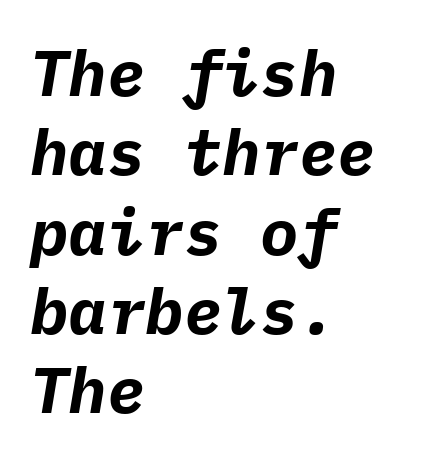
The image shows 64 px bold type, italic (leaning right), monospaced; set left-aligned, line spacing 1.24x, normal letter spacing, not underlined; low stroke contrast and a medium x-height.
